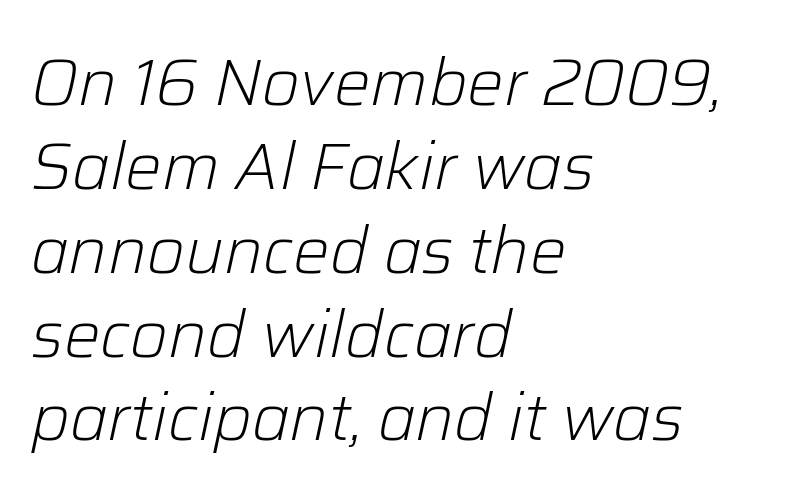
You could not count columns in this text — the font is proportionally spaced. Each row of text sits above clean, open space. How would I describe the line gaps? Plain and ordinary. The specimen reads as italic at a glance. You could call the tracking neutral — neither tight nor loose.
